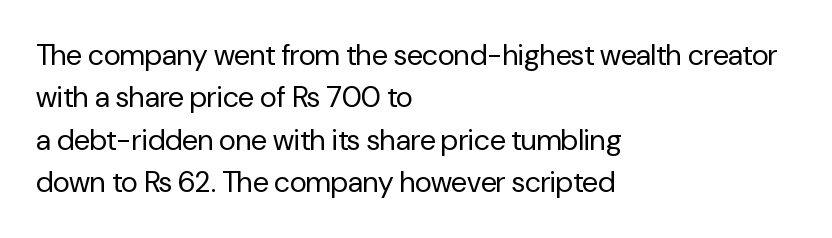
Quick note: not italic, upright. Nobody touched the tracking dial on this one. Teacher's note: observe the even left margin — that is flush-left alignment. No heavy texture on the line: the type isn't bold. Serifs: no, the terminals of the letterforms are clean. Each letter keeps its own natural width here, so spacing adapts to shape.
